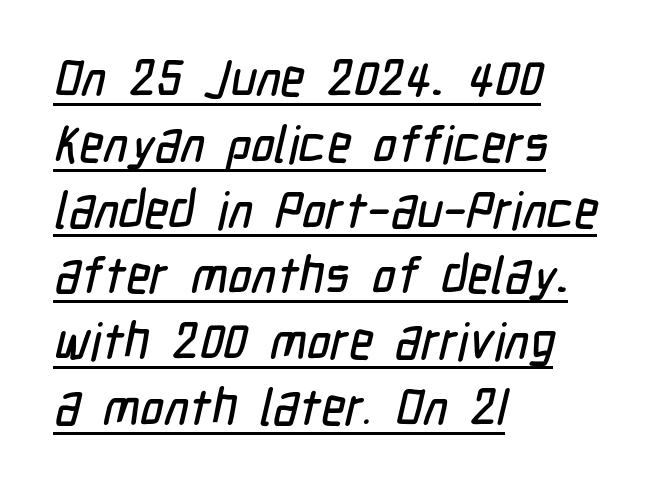
Q: Is the typeface a serif or a sans-serif typeface? A: Sans-serif.
Q: Is the text underlined? A: Yes.
Q: How is the paragraph aligned? A: Left-aligned.
Q: Is the spacing between letters normal or unusually wide? A: Normal.
Q: Is the spacing between lines tight, normal or loose? A: Normal.
Q: Width (condensed, normal, or wide)? A: Condensed.
Q: Stroke contrast? A: Low.
Q: x-height? A: Medium.
Q: Monospaced? A: No.
